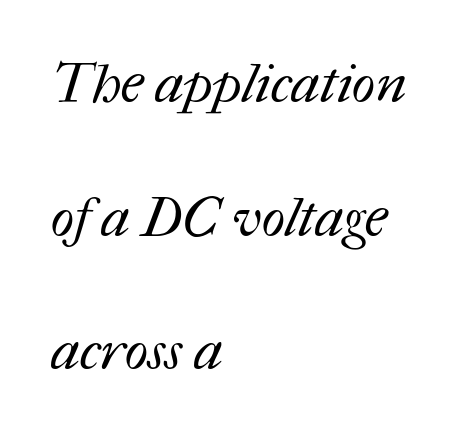
The image shows 55 px regular-weight type; set left-aligned, loose line spacing (2.43x), normal letter spacing, not underlined; medium stroke contrast and a medium x-height.
